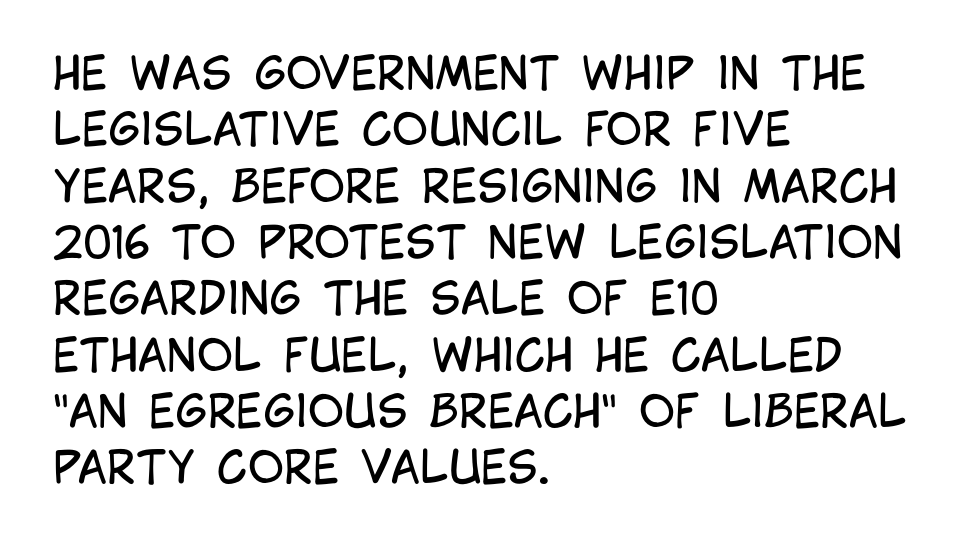
Compared with a typical body face, this is equally light or lighter still. Standard letterfit; no display-style spreading of the glyphs. In terms of posture, this sample is upright. Successive baselines arrive at the customary interval. You could not count columns in this text — the font is proportionally spaced.
